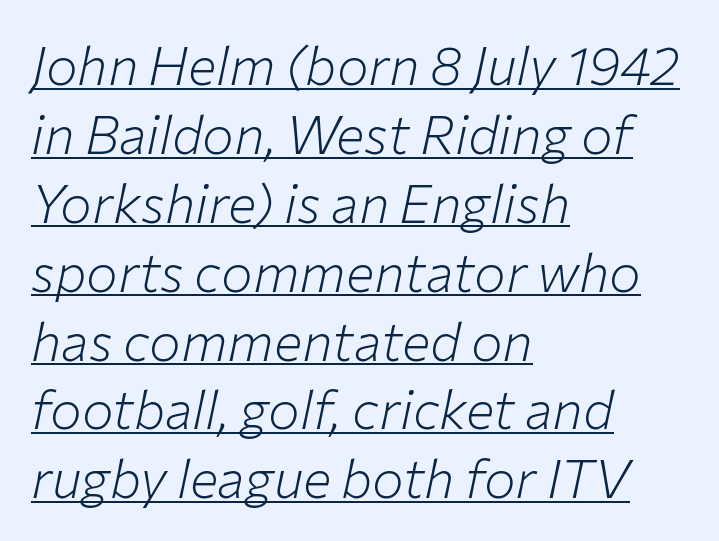
{"italic": "yes", "lean": "right", "slant_degrees": 12, "bold": "no", "weight": "light", "width": "normal", "stroke_contrast": "low", "x_height": "medium", "monospaced": "no", "underline": "yes", "align": "left", "line_spacing": "normal", "line_spacing_ratio": 1.3, "letter_spacing": "normal", "letter_spacing_em": 0.0, "glyph_px": 53}
